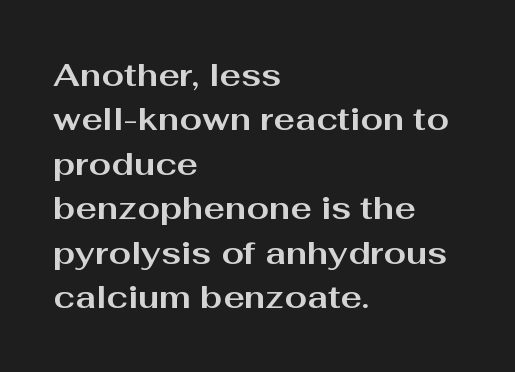
{"serif": "no", "italic": "no", "bold": "yes", "weight": "bold", "width": "wide", "stroke_contrast": "medium", "x_height": "medium", "monospaced": "no", "underline": "no", "align": "left", "line_spacing": "normal", "line_spacing_ratio": 1.39, "letter_spacing": "normal", "letter_spacing_em": 0.0, "glyph_px": 32}
